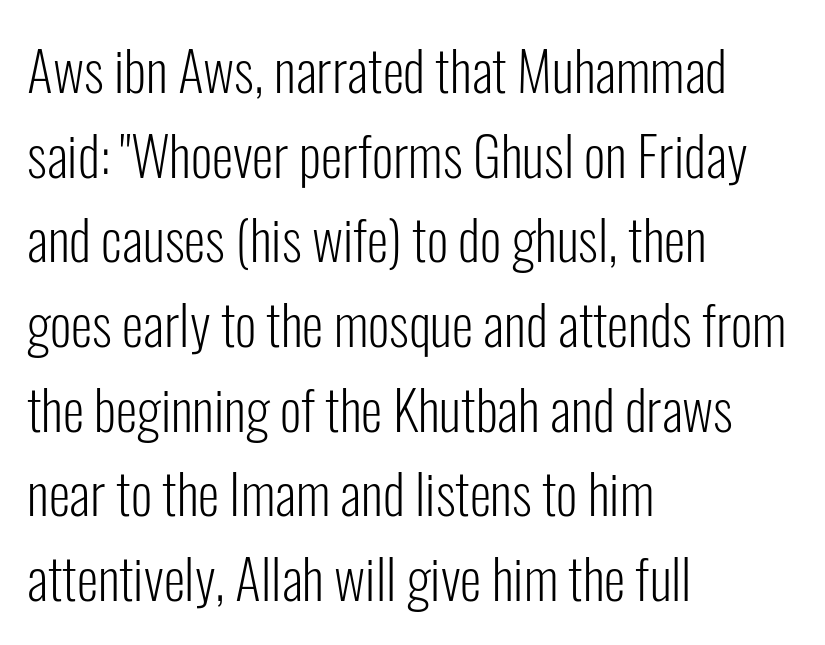
Q: Is the text bold? A: No.
Q: Is the text italic (slanted)? A: No, it is upright.
Q: Is the typeface a serif or a sans-serif typeface? A: Sans-serif.
Q: Is the text underlined? A: No.
Q: How is the paragraph aligned? A: Left-aligned.
Q: Is the spacing between letters normal or unusually wide? A: Normal.
Q: Is the spacing between lines tight, normal or loose? A: Normal.
Q: Width (condensed, normal, or wide)? A: Condensed.
Q: Stroke contrast? A: Low.
Q: x-height? A: Medium.
Q: Monospaced? A: No.
